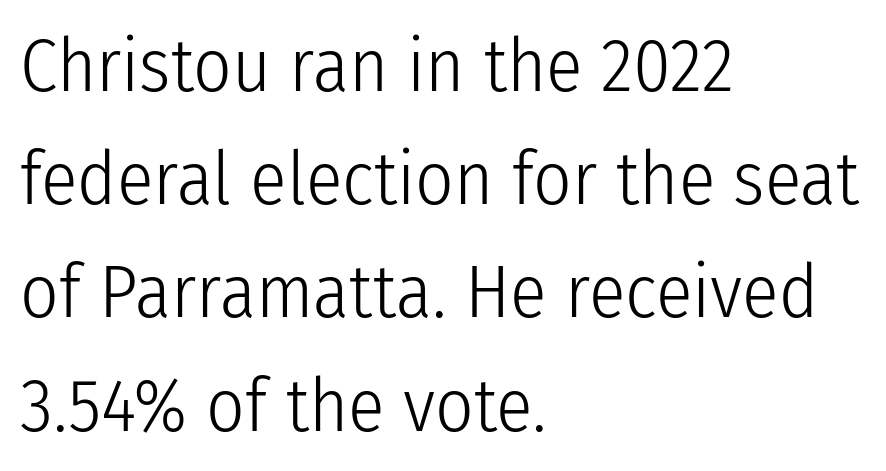
Unlike a traditional serif, this face leaves its strokes unadorned. The lettering stays uniformly vertical, giving the passage a roman look. Horizontal bands of white between lines are of average thickness. The letters look calm and open, with moderate or lighter stems. A classic flush-left, rag-right setting is used for this passage. Students, note that the glyphs here touch the page at normal intervals.
